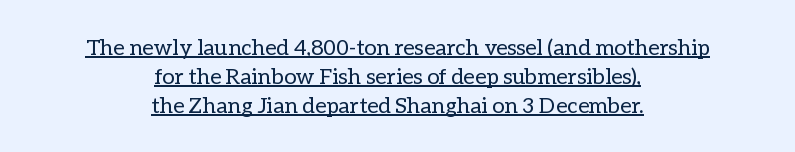
Q: Is the text bold? A: No.
Q: Is the text italic (slanted)? A: No, it is upright.
Q: Is the text underlined? A: Yes.
Q: How is the paragraph aligned? A: Centered.
Q: Is the spacing between letters normal or unusually wide? A: Normal.
Q: Is the spacing between lines tight, normal or loose? A: Normal.
